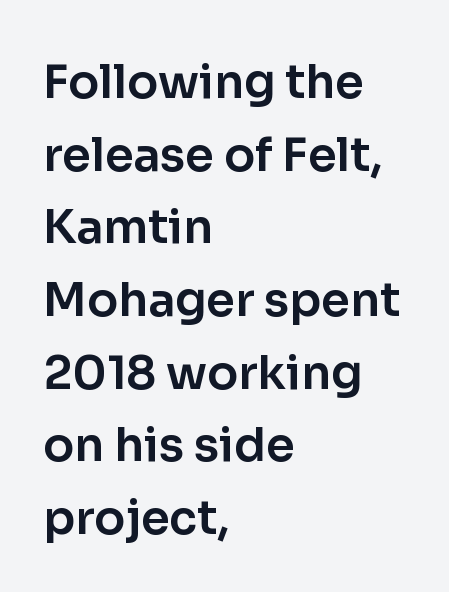
The image shows 46 px sans-serif type, upright; set left-aligned, normal line spacing (1.58x), normal letter spacing, not underlined; low stroke contrast and a medium x-height.
